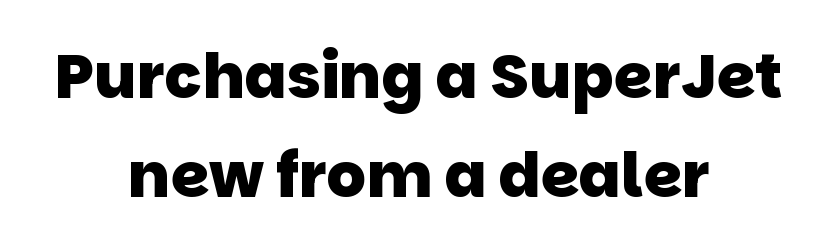
{"serif": "no", "bold": "yes", "weight": "heavy", "width": "normal", "stroke_contrast": "low", "x_height": "large", "monospaced": "no", "underline": "no", "align": "center", "line_spacing": "normal", "line_spacing_ratio": 1.59, "letter_spacing": "normal", "letter_spacing_em": 0.0, "glyph_px": 62}
